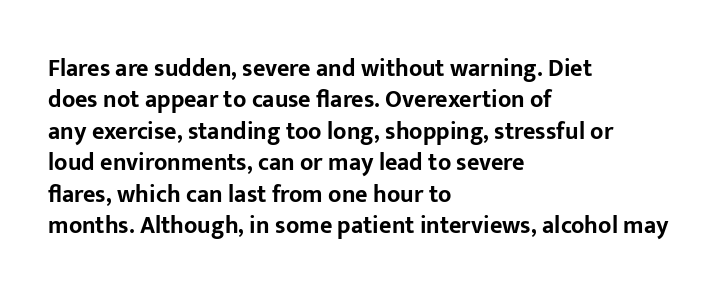
{"italic": "no", "bold": "yes", "underline": "no", "align": "left", "line_spacing": "normal", "line_spacing_ratio": 1.31, "letter_spacing": "normal", "letter_spacing_em": 0.0, "glyph_px": 24}
